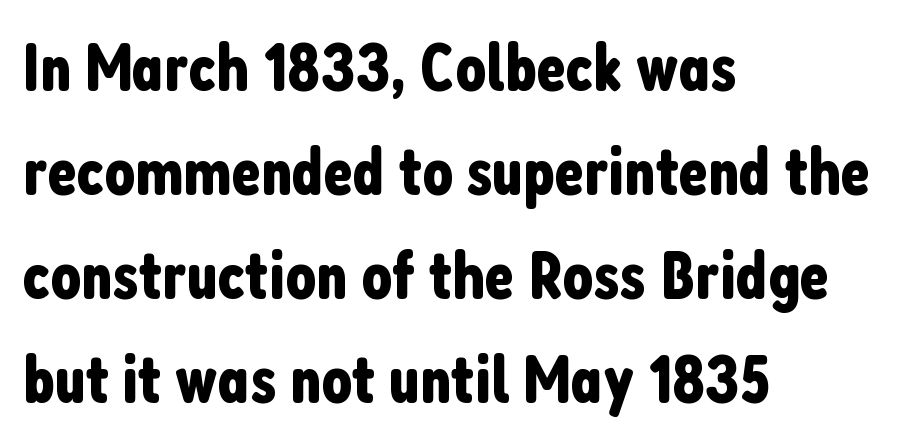
{"serif": "no", "italic": "no", "width": "condensed", "stroke_contrast": "low", "x_height": "medium", "monospaced": "no", "underline": "no", "align": "left", "line_spacing": "normal", "line_spacing_ratio": 1.53, "letter_spacing": "normal", "letter_spacing_em": 0.0, "glyph_px": 68}
